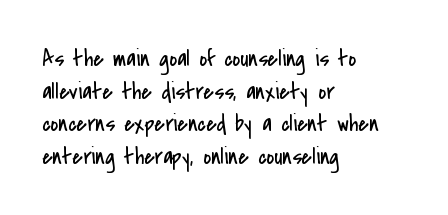
Q: Is the text bold? A: No.
Q: Is the text italic (slanted)? A: No, it is upright.
Q: Is the text underlined? A: No.
Q: How is the paragraph aligned? A: Left-aligned.
Q: Is the spacing between letters normal or unusually wide? A: Normal.
Q: Is the spacing between lines tight, normal or loose? A: Normal.
